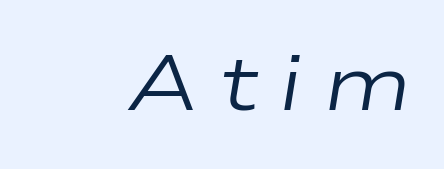
The ragged edge is on the left, which tells us the setting is flush right. The typesetting does not lean heavy: it is not bold. You could only call the tracking loose — the letters float apart. Posture: slanted. The foot of each line stays bare and open.
